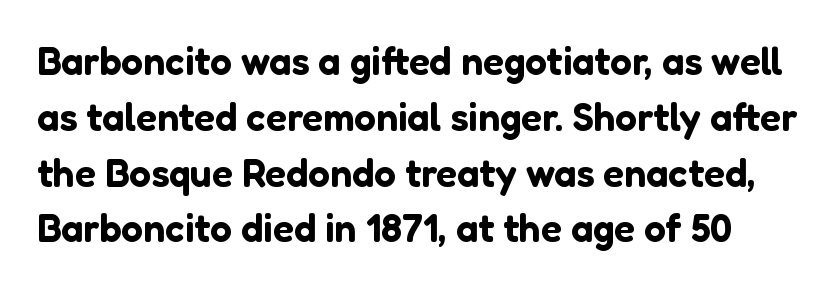
The image shows 39 px sans-serif type, upright; set normal line spacing (1.43x), normal letter spacing, not underlined; low stroke contrast and a medium x-height.
